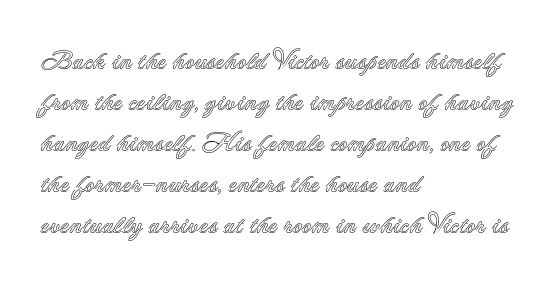
Q: Is the text italic (slanted)? A: Yes.
Q: Is the text underlined? A: No.
Q: How is the paragraph aligned? A: Left-aligned.
Q: Is the spacing between letters normal or unusually wide? A: Normal.
Q: Is the spacing between lines tight, normal or loose? A: Normal.
